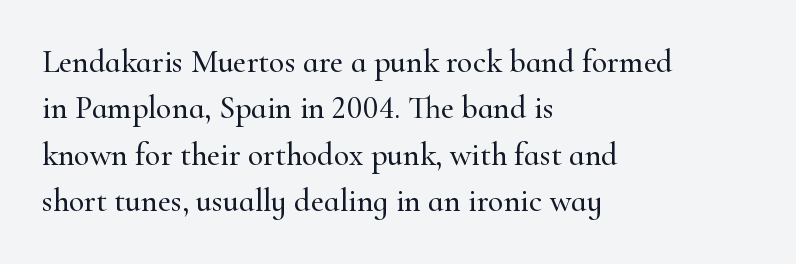
The image shows 32 px serif type, upright; set left-aligned, normal line spacing (1.45x), normal letter spacing, not underlined; high stroke contrast and a small x-height.
